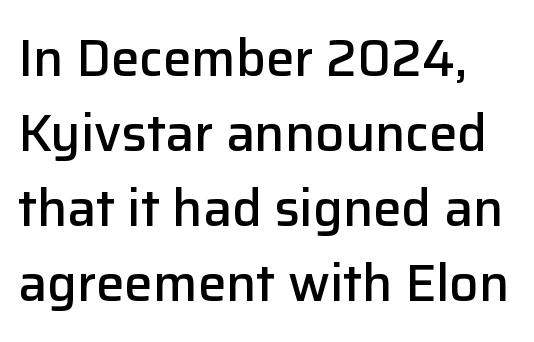
{"serif": "no", "italic": "no", "bold": "semi", "weight": "semibold", "width": "normal", "stroke_contrast": "low", "x_height": "medium", "monospaced": "no", "underline": "no", "line_spacing": "normal", "line_spacing_ratio": 1.47, "letter_spacing": "normal", "letter_spacing_em": 0.0, "glyph_px": 51}
